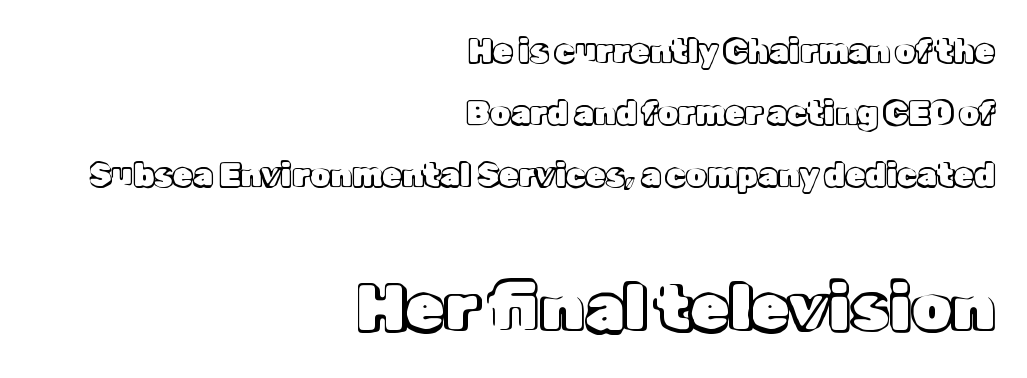
Q: Is the text italic (slanted)? A: No, it is upright.
Q: Is the text underlined? A: No.
Q: How is the paragraph aligned? A: Right-aligned.
Q: Is the spacing between letters normal or unusually wide? A: Normal.
Q: Is the spacing between lines tight, normal or loose? A: Loose.
Q: Which block of text is set in a larger size, the first (top) or the second (bottom)? A: The second (bottom) one.
Q: Width (condensed, normal, or wide)? A: Normal.
Q: x-height? A: Medium.
Q: Monospaced? A: No.
